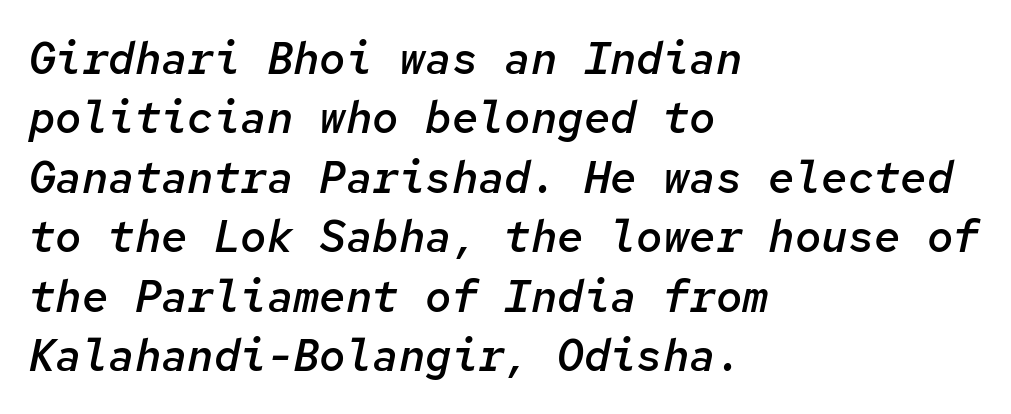
The face used here is rendered with its standard letterfit. The passage shown is typed in a monospace face where columns stay perfectly aligned. The words here are not underlined. These lines are set flush left with a ragged right edge. What's the leading like? Ordinary, nothing unusual. Observe the lean: these are italic letterforms.
